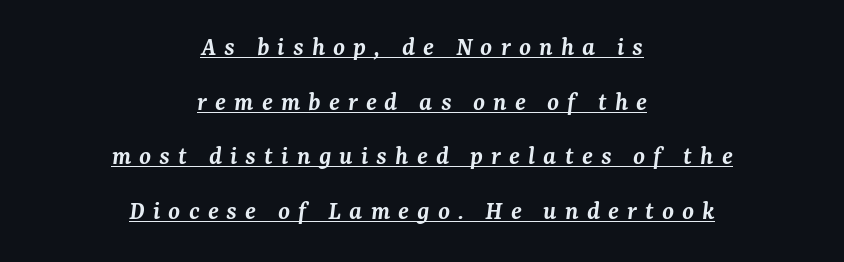
{"italic": "yes", "lean": "right", "slant_degrees": 7, "bold": "semi", "underline": "yes", "align": "center", "line_spacing": "loose", "line_spacing_ratio": 2.02, "letter_spacing": "wide", "letter_spacing_em": 0.3, "glyph_px": 27}
